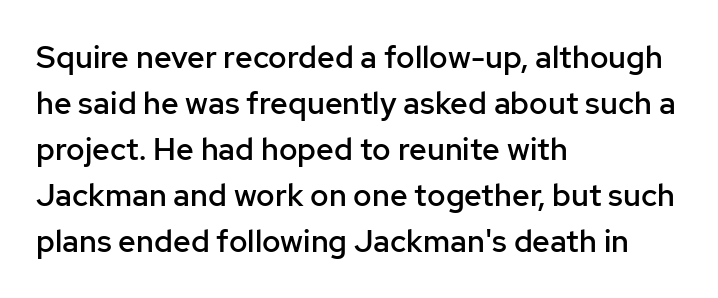
The image shows 31 px semibold sans-serif type, upright; set left-aligned, normal line spacing (1.48x), normal letter spacing, not underlined; low stroke contrast and a medium x-height.
